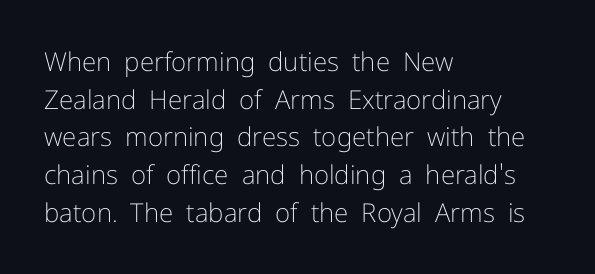
This sample is left-justified, so line endings fall wherever the words run out. Short note: letters normally spaced. These lines were composed using upright roman letters. Nothing heavy about these letters — not bold at all. The glyphs are unaccompanied by any horizontal stroke below them. Quick note: interline space is typical.
